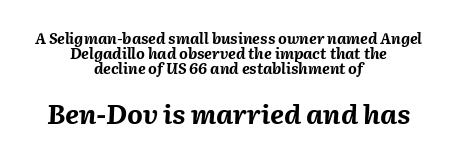
The image shows 27 px bold type, italic (leaning right); set centered, tight line spacing (0.99x), normal letter spacing, not underlined; the second (bottom) block is 1.8x larger.
